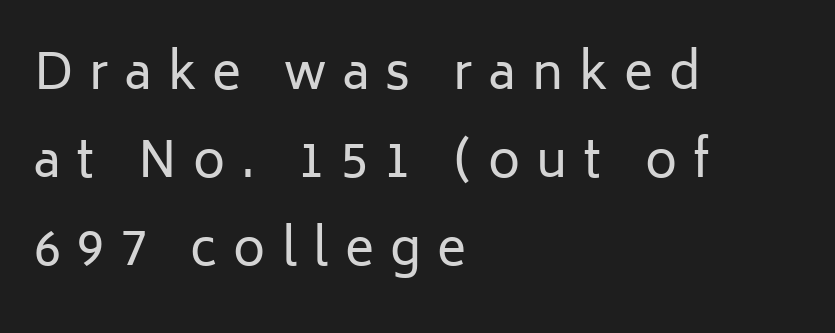
Q: Is the text bold? A: No.
Q: Is the text italic (slanted)? A: No, it is upright.
Q: Is the typeface a serif or a sans-serif typeface? A: Sans-serif.
Q: Is the text underlined? A: No.
Q: How is the paragraph aligned? A: Left-aligned.
Q: Is the spacing between letters normal or unusually wide? A: Unusually wide.
Q: Width (condensed, normal, or wide)? A: Normal.
Q: Stroke contrast? A: Low.
Q: x-height? A: Medium.
Q: Monospaced? A: No.
